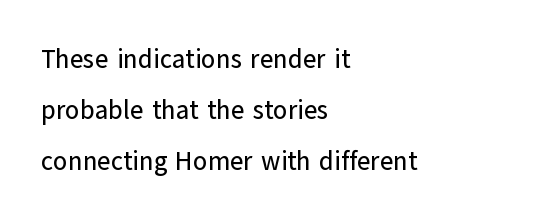
Q: Is the text italic (slanted)? A: No, it is upright.
Q: Is the text underlined? A: No.
Q: How is the paragraph aligned? A: Left-aligned.
Q: Is the spacing between letters normal or unusually wide? A: Normal.
Q: Is the spacing between lines tight, normal or loose? A: Loose.
